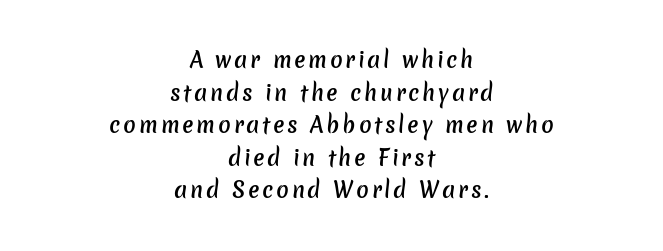
A bare baseline throughout the passage. Notice how descenders clear the ascenders below comfortably — that's standard leading. A somewhat darkened texture: the type is semibold rather than bold. This sample is center-justified, so both line endings float freely.
